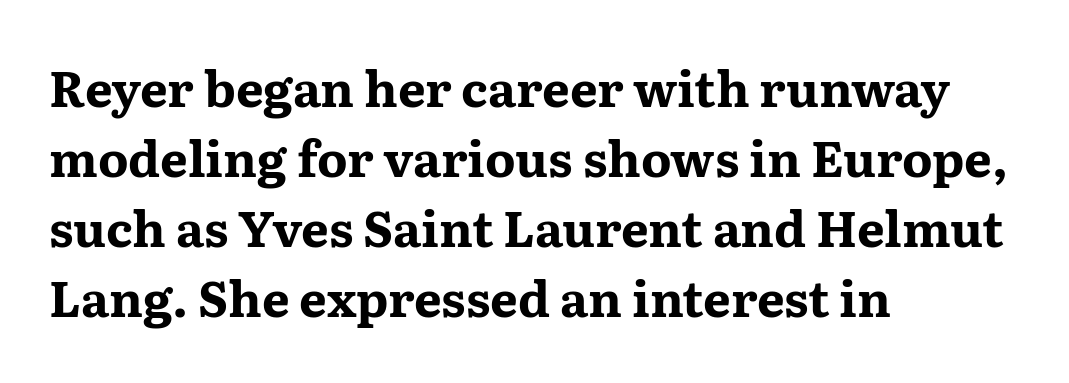
Q: Is the text bold? A: Yes.
Q: Is the text italic (slanted)? A: No, it is upright.
Q: Is the typeface a serif or a sans-serif typeface? A: Serif.
Q: Is the text underlined? A: No.
Q: How is the paragraph aligned? A: Left-aligned.
Q: Is the spacing between letters normal or unusually wide? A: Normal.
Q: Is the spacing between lines tight, normal or loose? A: Normal.
Q: Width (condensed, normal, or wide)? A: Wide.
Q: Stroke contrast? A: Medium.
Q: x-height? A: Medium.
Q: Monospaced? A: No.
